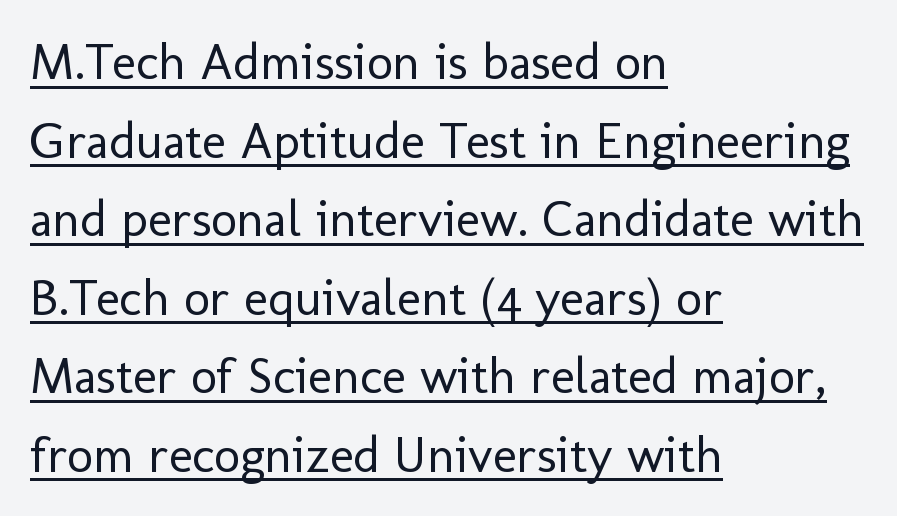
Weight: regular or lighter. Do the characters align in a grid? No, the font is proportional. Compared with a centered layout, this one pins lines to the left instead. The passage shown has conventional tracking throughout. Is there an underline? Yes — a line sits under the letters. The letters stand upright; this is a roman face.
